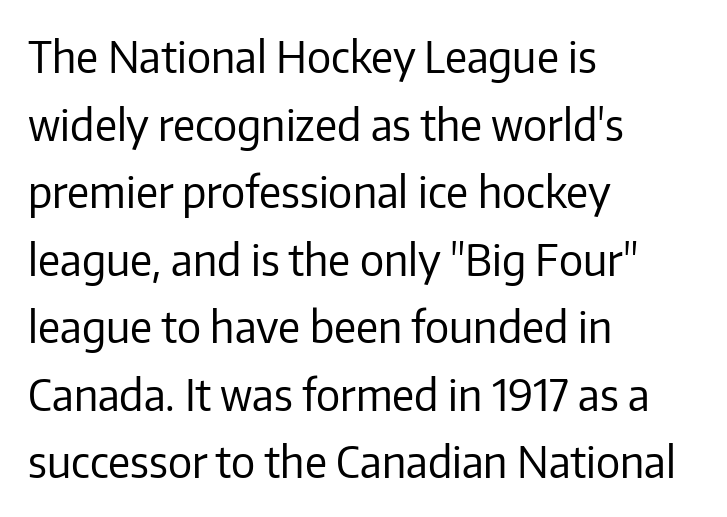
{"serif": "no", "italic": "no", "bold": "no", "weight": "regular", "width": "normal", "stroke_contrast": "low", "x_height": "medium", "monospaced": "no", "underline": "no", "align": "left", "line_spacing": "normal", "line_spacing_ratio": 1.57, "letter_spacing": "normal", "letter_spacing_em": 0.0, "glyph_px": 43}
